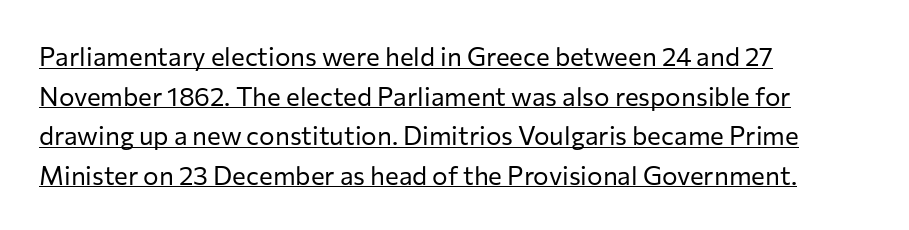
When letters stand straight like this, we call the style roman or upright. The ragged edge is on the right, which tells us the setting is flush left. This block has exactly the height ordinary leading produces. Has an underline been added? It has.
